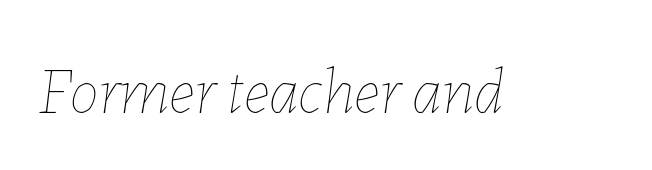
{"italic": "yes", "lean": "right", "slant_degrees": 7, "bold": "no", "weight": "thin", "width": "normal", "stroke_contrast": "low", "x_height": "medium", "monospaced": "no", "underline": "no", "letter_spacing": "normal", "letter_spacing_em": 0.0, "glyph_px": 66}
